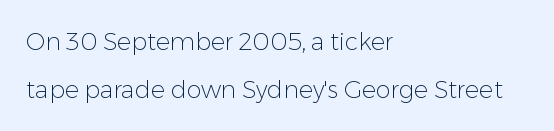
The image shows 24 px text type, upright; set left-aligned, loose line spacing (1.99x), normal letter spacing, not underlined.
